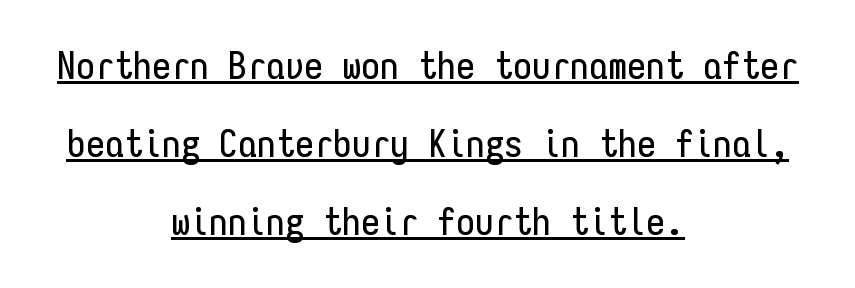
Q: Is the text italic (slanted)? A: No, it is upright.
Q: Is the typeface a serif or a sans-serif typeface? A: Sans-serif.
Q: Is the text underlined? A: Yes.
Q: How is the paragraph aligned? A: Centered.
Q: Is the spacing between letters normal or unusually wide? A: Normal.
Q: Is the spacing between lines tight, normal or loose? A: Loose.
Q: Width (condensed, normal, or wide)? A: Condensed.
Q: Stroke contrast? A: Low.
Q: x-height? A: Medium.
Q: Monospaced? A: Yes.
